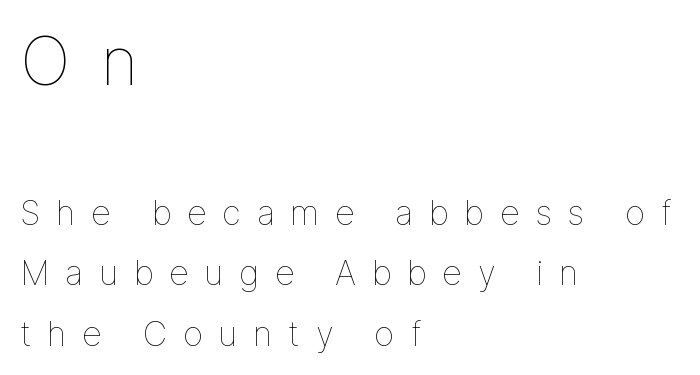
Q: Is the text bold? A: No.
Q: Is the text italic (slanted)? A: No, it is upright.
Q: Is the text underlined? A: No.
Q: How is the paragraph aligned? A: Left-aligned.
Q: Is the spacing between letters normal or unusually wide? A: Unusually wide.
Q: Which block of text is set in a larger size, the first (top) or the second (bottom)? A: The first (top) one.
Q: Width (condensed, normal, or wide)? A: Normal.
Q: Stroke contrast? A: Low.
Q: x-height? A: Medium.
Q: Monospaced? A: No.
